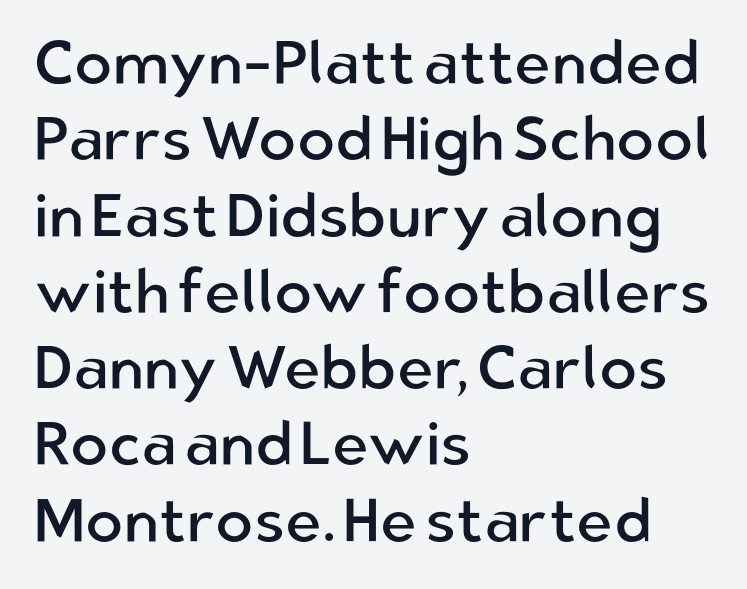
The image shows 62 px regular-weight sans-serif type, upright; set left-aligned, line spacing 1.23x, normal letter spacing, not underlined; low stroke contrast and a medium x-height.
